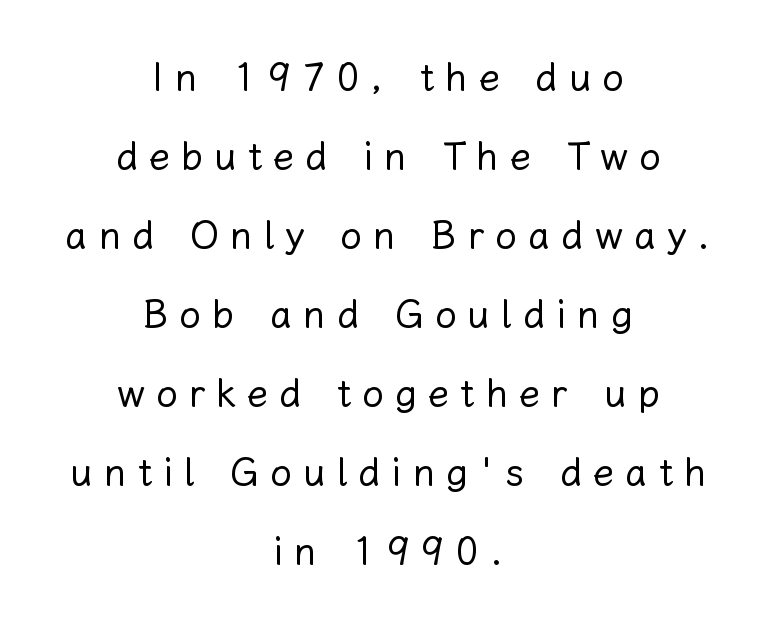
{"italic": "no", "bold": "no", "weight": "regular", "width": "normal", "stroke_contrast": "low", "x_height": "medium", "monospaced": "no", "underline": "no", "align": "center", "line_spacing": "loose", "line_spacing_ratio": 2.08, "letter_spacing": "wide", "letter_spacing_em": 0.3, "glyph_px": 38}
